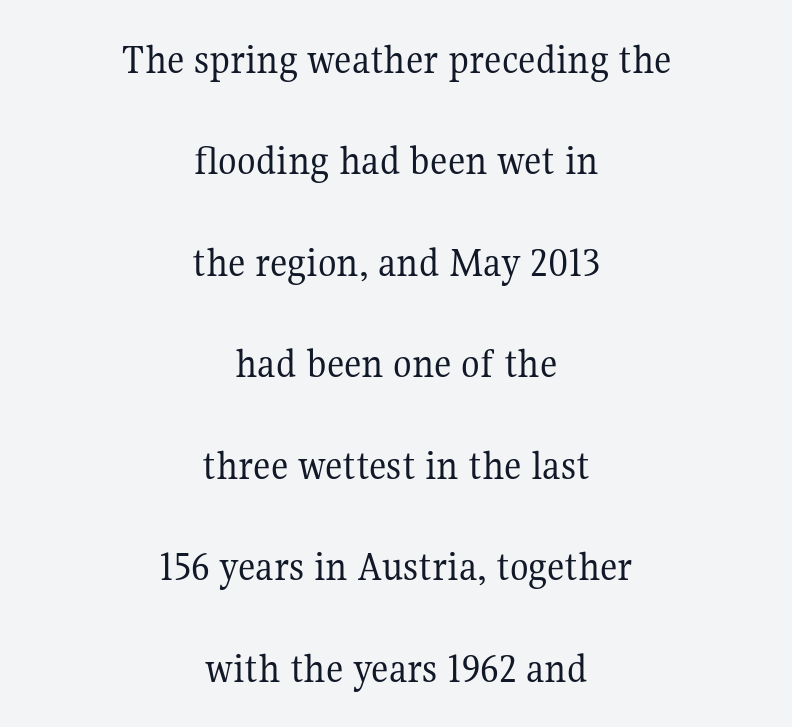
Q: Is the text bold? A: No.
Q: Is the text italic (slanted)? A: No, it is upright.
Q: Is the typeface a serif or a sans-serif typeface? A: Serif.
Q: Is the text underlined? A: No.
Q: How is the paragraph aligned? A: Centered.
Q: Is the spacing between letters normal or unusually wide? A: Normal.
Q: Is the spacing between lines tight, normal or loose? A: Loose.
Q: Width (condensed, normal, or wide)? A: Normal.
Q: Stroke contrast? A: Medium.
Q: x-height? A: Medium.
Q: Monospaced? A: No.
